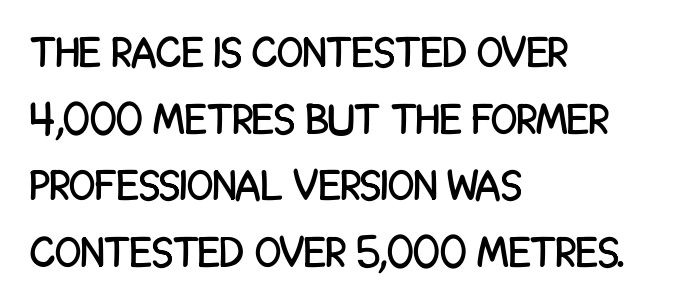
Q: Is the text italic (slanted)? A: No, it is upright.
Q: Is the typeface a serif or a sans-serif typeface? A: Sans-serif.
Q: Is the text underlined? A: No.
Q: How is the paragraph aligned? A: Left-aligned.
Q: Is the spacing between letters normal or unusually wide? A: Normal.
Q: Is the spacing between lines tight, normal or loose? A: Normal.
Q: Width (condensed, normal, or wide)? A: Condensed.
Q: Stroke contrast? A: Low.
Q: x-height? A: Large.
Q: Monospaced? A: No.
